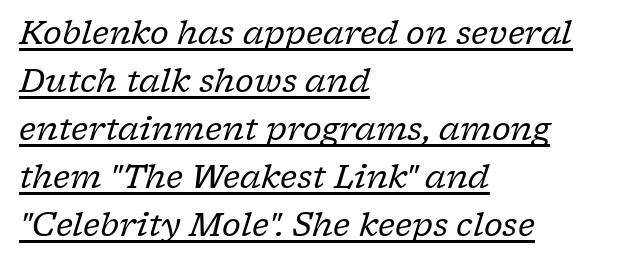
{"serif": "yes", "italic": "yes", "lean": "right", "slant_degrees": 17, "bold": "no", "weight": "regular", "width": "normal", "stroke_contrast": "low", "x_height": "medium", "monospaced": "no", "underline": "yes", "align": "left", "line_spacing": "normal", "line_spacing_ratio": 1.5, "letter_spacing": "normal", "letter_spacing_em": 0.0, "glyph_px": 32}
